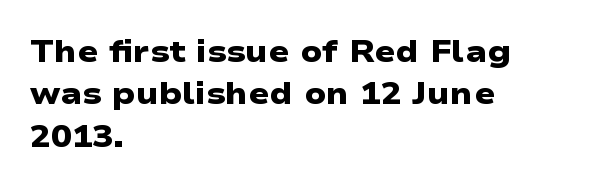
Q: Is the text bold? A: Yes.
Q: Is the typeface a serif or a sans-serif typeface? A: Sans-serif.
Q: Is the text underlined? A: No.
Q: How is the paragraph aligned? A: Left-aligned.
Q: Is the spacing between letters normal or unusually wide? A: Normal.
Q: Is the spacing between lines tight, normal or loose? A: Normal.
Q: Width (condensed, normal, or wide)? A: Wide.
Q: Stroke contrast? A: Low.
Q: x-height? A: Medium.
Q: Monospaced? A: No.
